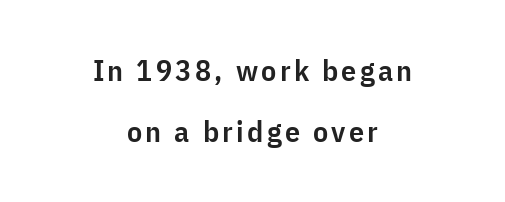
The image shows 30 px semibold, condensed sans-serif type, upright; set centered, loose line spacing (2.05x), not underlined; low stroke contrast and a medium x-height.
